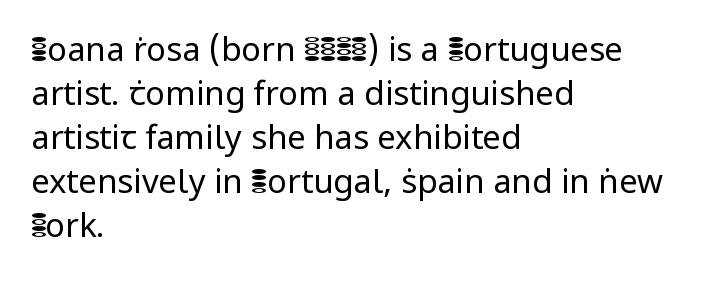
Q: Is the text bold? A: No.
Q: Is the text italic (slanted)? A: No, it is upright.
Q: Is the typeface a serif or a sans-serif typeface? A: Sans-serif.
Q: Is the text underlined? A: No.
Q: How is the paragraph aligned? A: Left-aligned.
Q: Is the spacing between letters normal or unusually wide? A: Normal.
Q: Is the spacing between lines tight, normal or loose? A: Normal.
Q: Width (condensed, normal, or wide)? A: Normal.
Q: Stroke contrast? A: Low.
Q: x-height? A: Medium.
Q: Monospaced? A: No.
